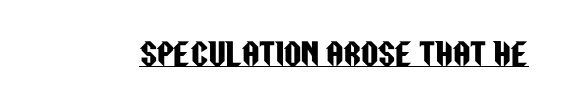
Quick note: underline on. This is roman type, the default non-slanted kind. Note the varied advance widths — an 'i' is clearly narrower than an 'm'. The rendering shows plain stroke endings on the letterforms — a sans-serif design. The horizontal fit of the characters is conventional and even.
